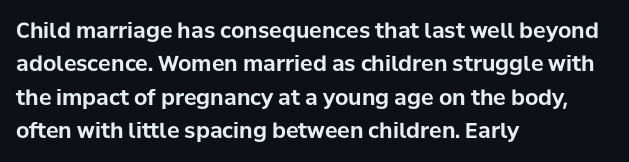
{"italic": "no", "bold": "yes", "underline": "no", "align": "left", "line_spacing": "normal", "line_spacing_ratio": 1.59, "letter_spacing": "normal", "letter_spacing_em": 0.0, "glyph_px": 21}
